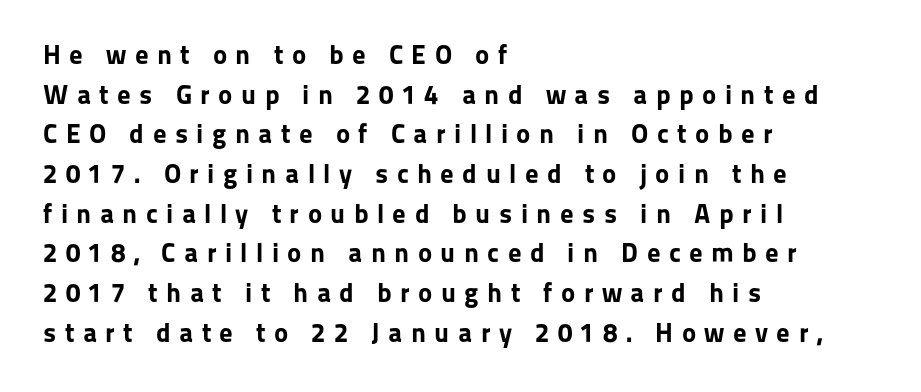
Notice how thick the strokes are: this is what a full bold looks like. Leading matches the norm, producing a regular column. Visually the block forms a straight wall on the left and a jagged coastline on the right. What stands out about the letter spacing? Its width — letters are far apart.
